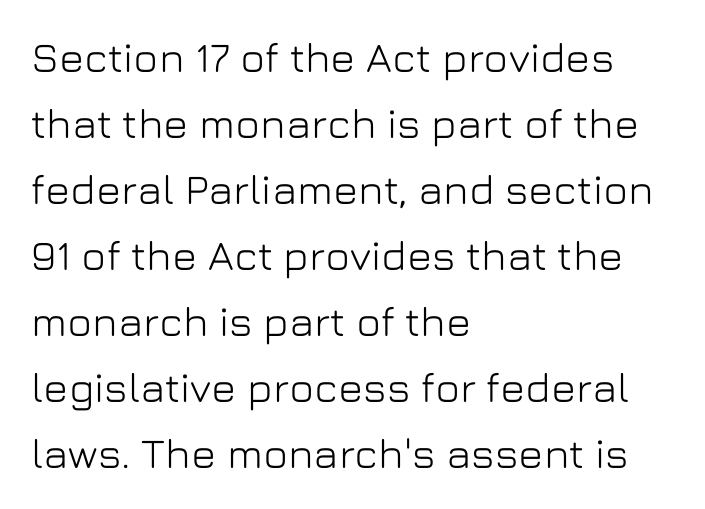
The image shows 42 px sans-serif type, upright; set left-aligned, normal line spacing (1.57x), normal letter spacing, not underlined; low stroke contrast and a medium x-height.
